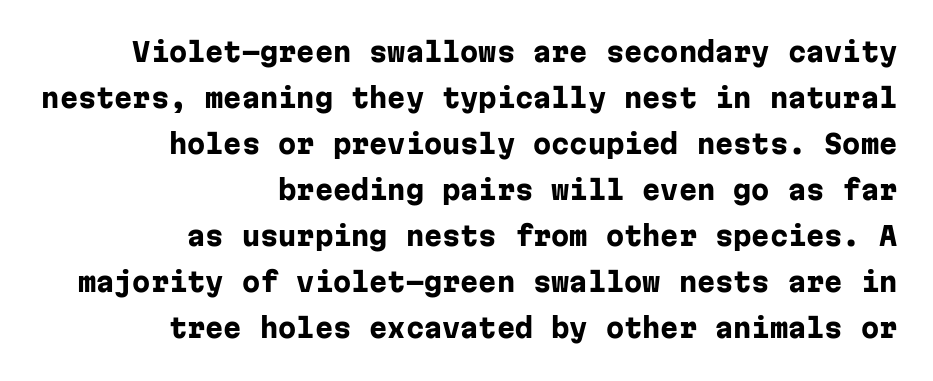
This sample is right-justified, so line beginnings fall wherever the words allow. Letter spacing: default. You can tell it's not italic because the verticals are truly vertical. Emphasis by weight is at full strength: bold. Decoration check: the copy has no underline.
